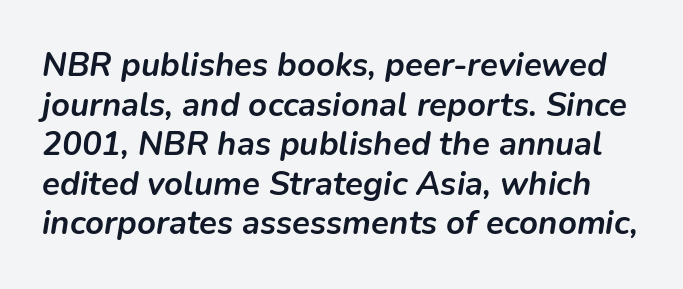
{"italic": "yes", "lean": "right", "slant_degrees": 9, "bold": "yes", "weight": "semibold", "width": "normal", "stroke_contrast": "low", "x_height": "medium", "monospaced": "no", "underline": "no", "line_spacing_ratio": 1.2, "letter_spacing": "normal", "letter_spacing_em": 0.0, "glyph_px": 33}
